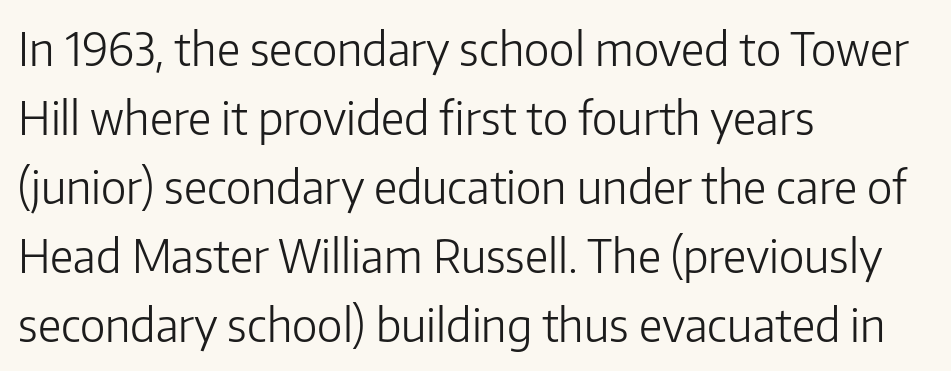
{"serif": "no", "italic": "no", "bold": "no", "weight": "light", "width": "normal", "stroke_contrast": "low", "x_height": "medium", "monospaced": "no", "underline": "no", "align": "left", "line_spacing": "normal", "line_spacing_ratio": 1.5, "letter_spacing": "normal", "letter_spacing_em": 0.0, "glyph_px": 46}
